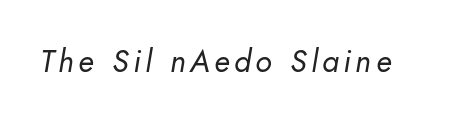
{"italic": "yes", "lean": "right", "slant_degrees": 10, "bold": "no", "weight": "regular", "width": "normal", "stroke_contrast": "low", "x_height": "small", "monospaced": "no", "underline": "no", "glyph_px": 31}
